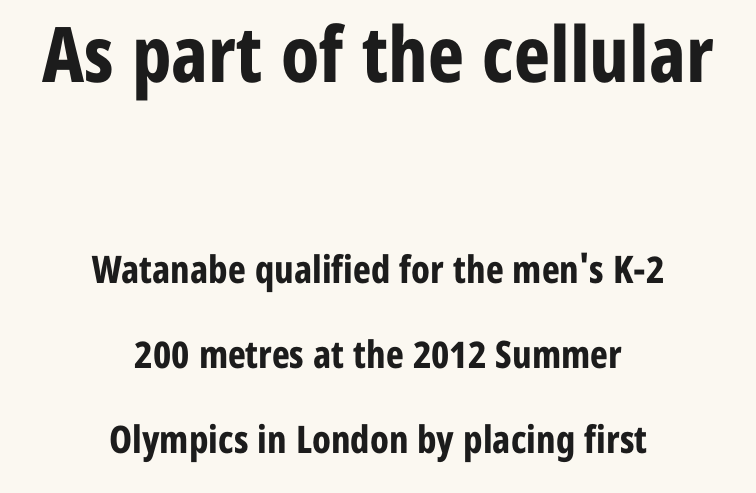
{"serif": "no", "italic": "no", "bold": "yes", "weight": "bold", "width": "condensed", "stroke_contrast": "low", "x_height": "medium", "monospaced": "no", "underline": "no", "align": "center", "line_spacing": "loose", "line_spacing_ratio": 2.23, "letter_spacing": "normal", "letter_spacing_em": 0.0, "larger_block": "first", "size_ratio": 2.03, "glyph_px": 77}
